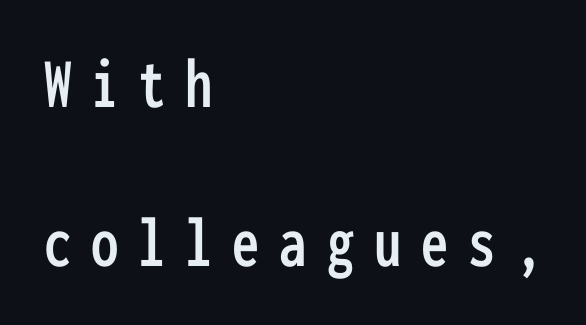
The image shows 73 px condensed sans-serif type, upright, monospaced; set left-aligned, loose line spacing (2.18x), unusually wide letter spacing (+0.27 em), not underlined; low stroke contrast and a medium x-height.
